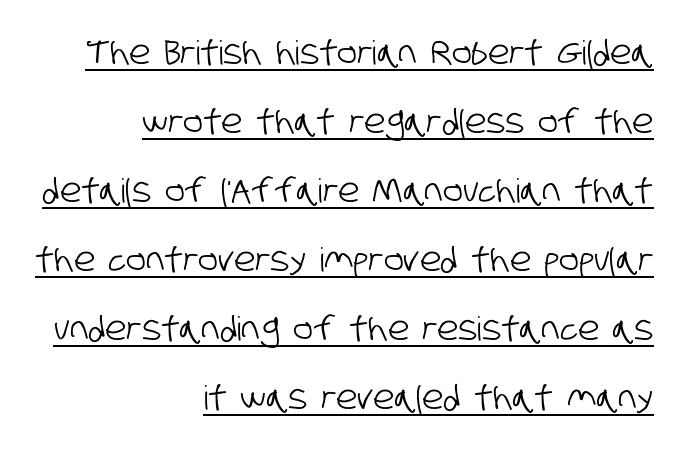
{"serif": "no", "width": "condensed", "stroke_contrast": "low", "x_height": "large", "monospaced": "no", "underline": "yes", "align": "right", "line_spacing": "loose", "line_spacing_ratio": 2.09, "letter_spacing": "normal", "letter_spacing_em": 0.0, "glyph_px": 33}
